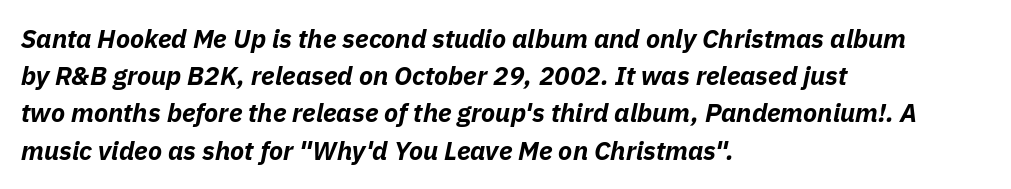
Notice how thick the strokes are: this is what a full bold looks like. Layout note: lines flush left. Regular leading. Plain, unruled lines of type. Nobody touched the tracking dial on this one. Would a proofreader flag this as italicized? Yes.
